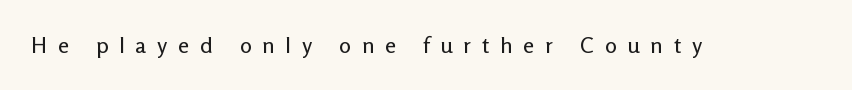
Q: Is the text italic (slanted)? A: No, it is upright.
Q: Is the text underlined? A: No.
Q: Is the spacing between letters normal or unusually wide? A: Unusually wide.
